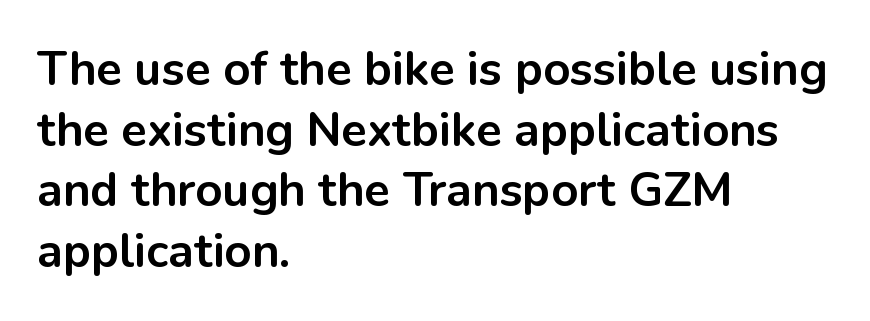
Q: Is the text bold? A: Yes.
Q: Is the text italic (slanted)? A: No, it is upright.
Q: Is the typeface a serif or a sans-serif typeface? A: Sans-serif.
Q: Is the text underlined? A: No.
Q: How is the paragraph aligned? A: Left-aligned.
Q: Is the spacing between letters normal or unusually wide? A: Normal.
Q: Is the spacing between lines tight, normal or loose? A: Normal.
Q: Width (condensed, normal, or wide)? A: Normal.
Q: Stroke contrast? A: Low.
Q: x-height? A: Medium.
Q: Monospaced? A: No.
